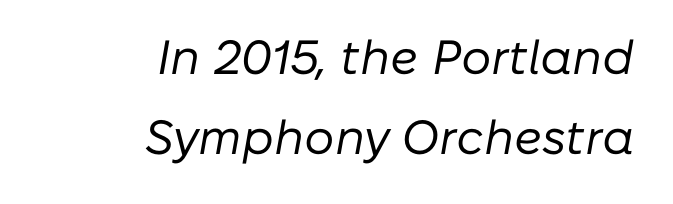
Q: Is the text bold? A: No.
Q: Is the text italic (slanted)? A: Yes, it leans right by about 10 degrees.
Q: Is the text underlined? A: No.
Q: How is the paragraph aligned? A: Right-aligned.
Q: Is the spacing between letters normal or unusually wide? A: Normal.
Q: Is the spacing between lines tight, normal or loose? A: Normal.
Q: Width (condensed, normal, or wide)? A: Normal.
Q: Stroke contrast? A: Low.
Q: x-height? A: Medium.
Q: Monospaced? A: No.
